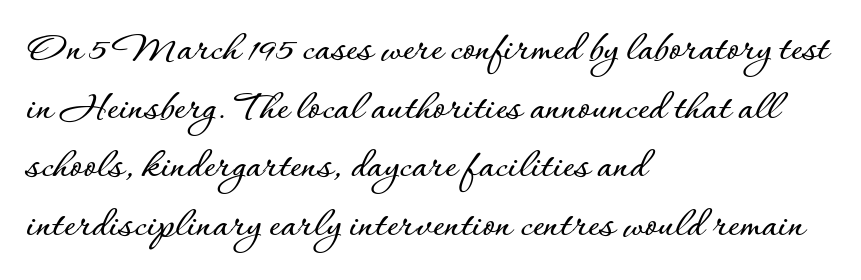
What stands out about the letter spacing? Nothing — it is the standard amount. Vertical spacing — default. You could not count columns in this text — the font is proportionally spaced. Nobody drew a line under any word here.
